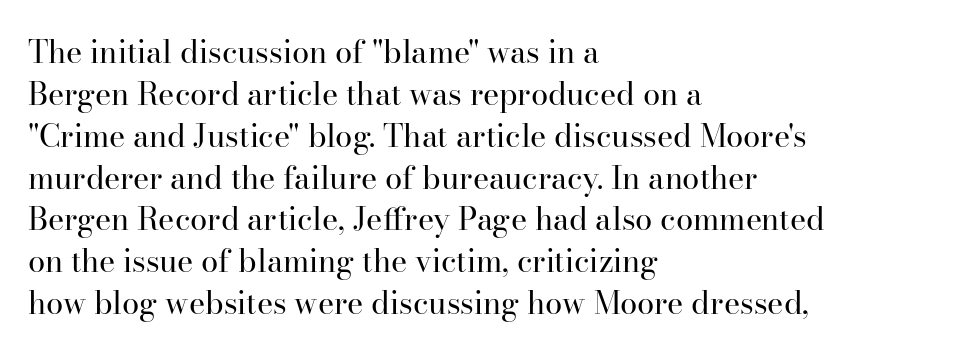
The image shows 31 px regular-weight serif type, upright; set left-aligned, normal line spacing (1.35x), normal letter spacing, not underlined; high stroke contrast and a small x-height.
